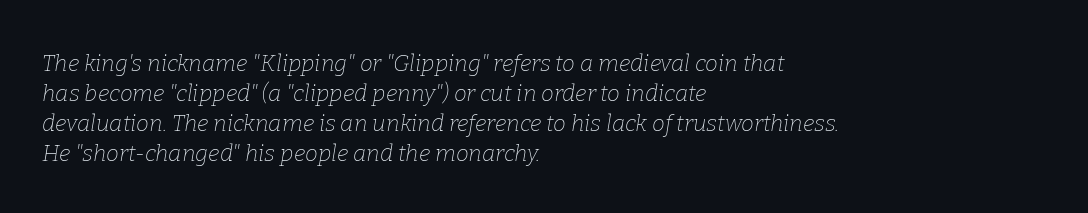
Q: Is the text bold? A: No.
Q: Is the text italic (slanted)? A: Yes, it leans right by about 9 degrees.
Q: Is the text underlined? A: No.
Q: How is the paragraph aligned? A: Left-aligned.
Q: Is the spacing between letters normal or unusually wide? A: Normal.
Q: Is the spacing between lines tight, normal or loose? A: Normal.
